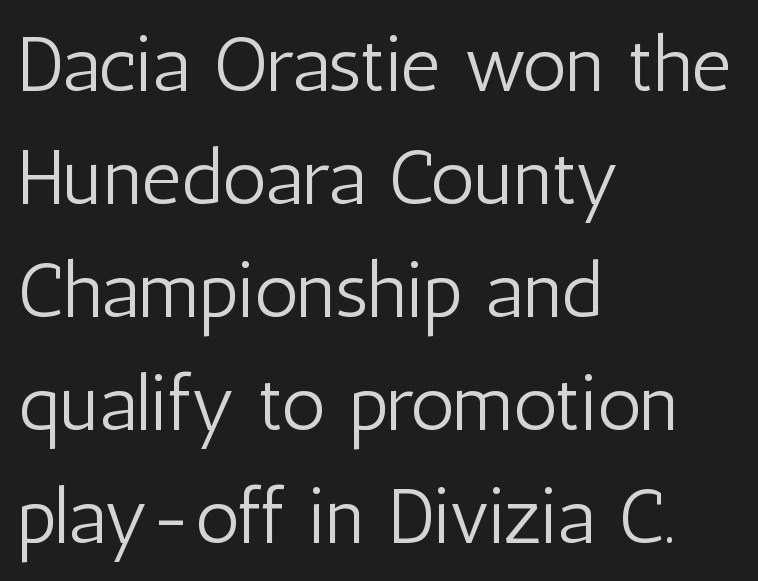
Summary of weight: not heavy and not bold. Is this a sans? Yes — the strokes have no serifs. Here the glyphs are tracked normally, forming tight word shapes. Note the varied advance widths — an 'i' is clearly narrower than an 'm'.
